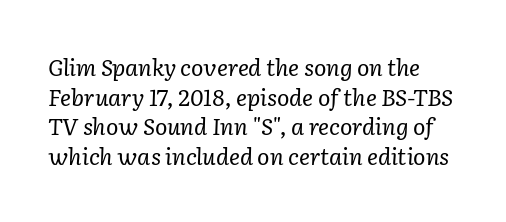
This reads as an unemphasized weight, regular at the heaviest. No word sits above an underline. This sample uses plain, unmodified letter spacing. The whole block is typeset with a tilt.
